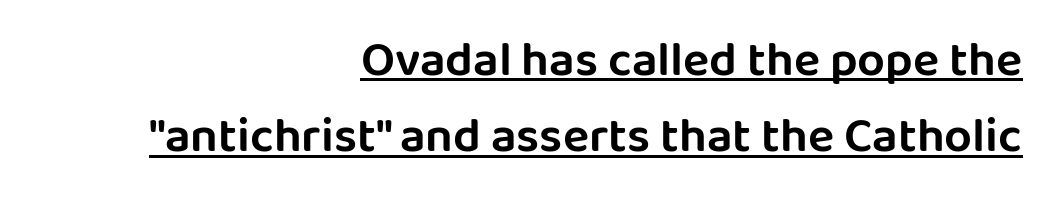
Q: Is the text italic (slanted)? A: No, it is upright.
Q: Is the typeface a serif or a sans-serif typeface? A: Sans-serif.
Q: Is the text underlined? A: Yes.
Q: How is the paragraph aligned? A: Right-aligned.
Q: Is the spacing between letters normal or unusually wide? A: Normal.
Q: Is the spacing between lines tight, normal or loose? A: Normal.
Q: Width (condensed, normal, or wide)? A: Normal.
Q: Stroke contrast? A: Low.
Q: x-height? A: Large.
Q: Monospaced? A: No.
